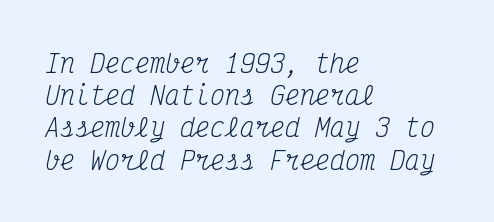
Q: Is the text bold? A: No.
Q: Is the text italic (slanted)? A: Yes, it leans right by about 12 degrees.
Q: Is the text underlined? A: No.
Q: How is the paragraph aligned? A: Left-aligned.
Q: Is the spacing between letters normal or unusually wide? A: Normal.
Q: Is the spacing between lines tight, normal or loose? A: Normal.
